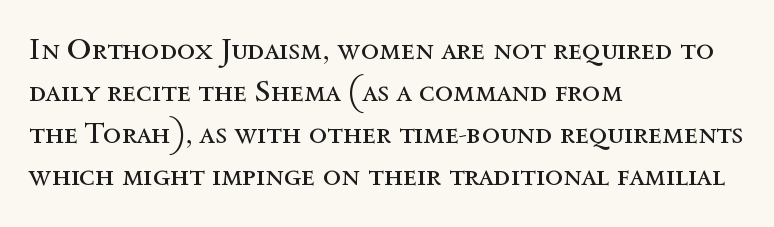
Each letter keeps its own natural width here, so spacing adapts to shape. Each line starts at the same left margin while the right side varies. Style check: upright. Spacing between characters is what you'd get straight out of the box. This rendering features lettering with no underline.
